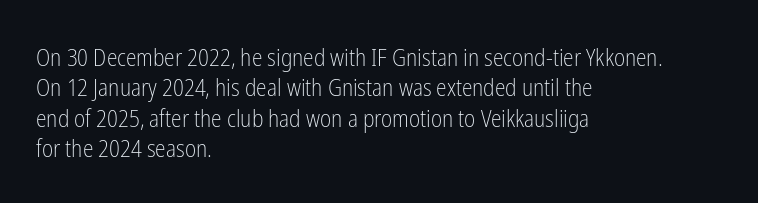
The image shows 24 px text type, upright; set left-aligned, normal line spacing (1.27x), normal letter spacing, not underlined.
